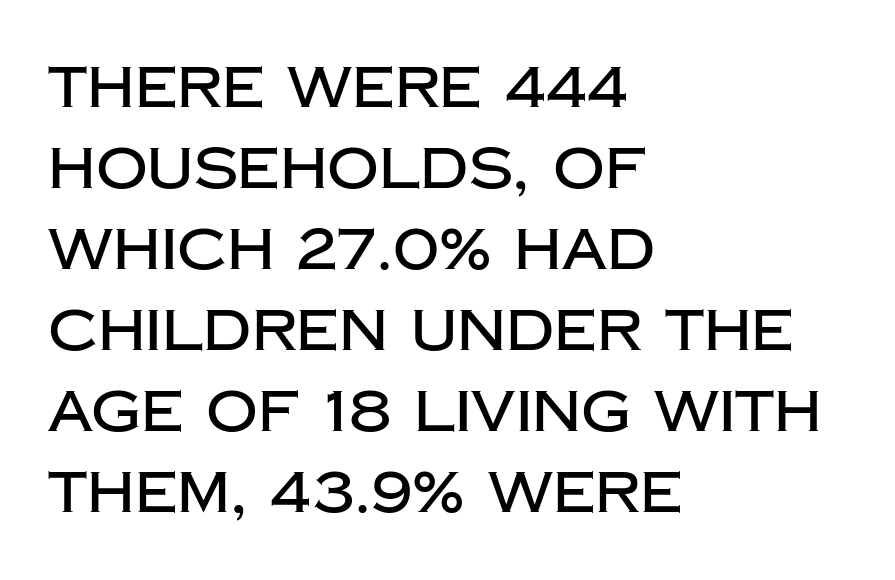
{"serif": "no", "italic": "no", "width": "normal", "stroke_contrast": "low", "x_height": "large", "monospaced": "no", "underline": "no", "align": "left", "line_spacing": "normal", "line_spacing_ratio": 1.42, "letter_spacing": "normal", "letter_spacing_em": 0.0, "glyph_px": 57}
